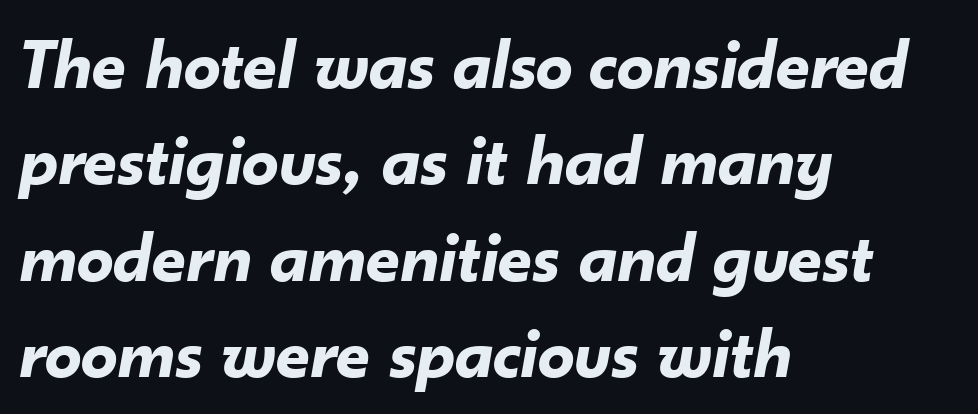
The rag falls on the right side of this text block. Beneath every word, the page is bare. The passage shown is typed in a proportional face where columns would drift. Horizontal bands of white between lines are of average thickness.
